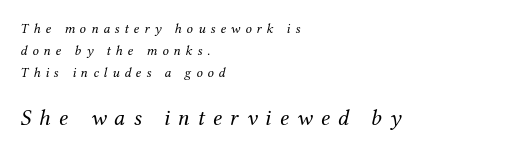
The image shows 23 px text type, italic (leaning right); set left-aligned, normal line spacing (1.57x), unusually wide letter spacing (+0.35 em), not underlined; the second (bottom) block is 1.64x larger.
